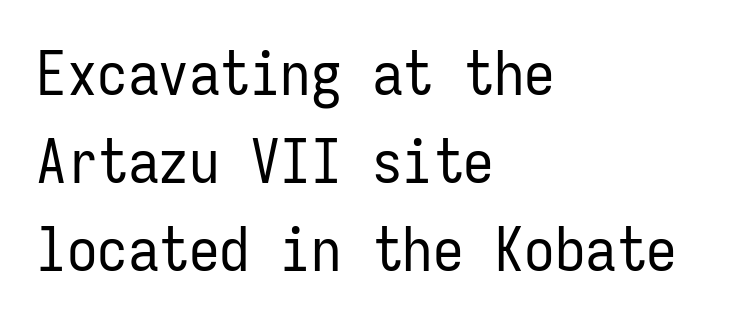
Q: Is the text bold? A: No.
Q: Is the text italic (slanted)? A: No, it is upright.
Q: Is the typeface a serif or a sans-serif typeface? A: Sans-serif.
Q: Is the text underlined? A: No.
Q: How is the paragraph aligned? A: Left-aligned.
Q: Is the spacing between letters normal or unusually wide? A: Normal.
Q: Is the spacing between lines tight, normal or loose? A: Normal.
Q: Width (condensed, normal, or wide)? A: Condensed.
Q: Stroke contrast? A: Low.
Q: x-height? A: Medium.
Q: Monospaced? A: Yes.
